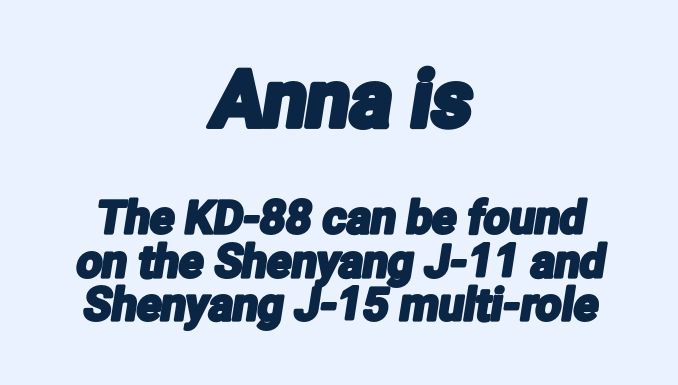
The image shows 78 px condensed sans-serif type; set centered, tight line spacing (0.97x), normal letter spacing, not underlined; the first (top) block is 1.73x larger; low stroke contrast and a medium x-height.
